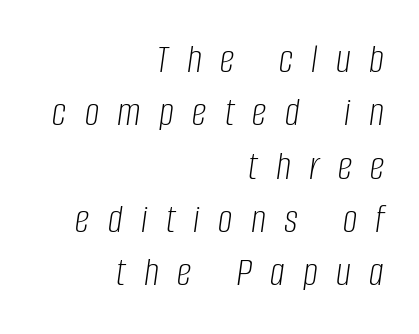
The image shows 41 px light, condensed type, italic (leaning right); set right-aligned, normal line spacing (1.3x), unusually wide letter spacing (+0.45 em), not underlined; low stroke contrast and a large x-height.
